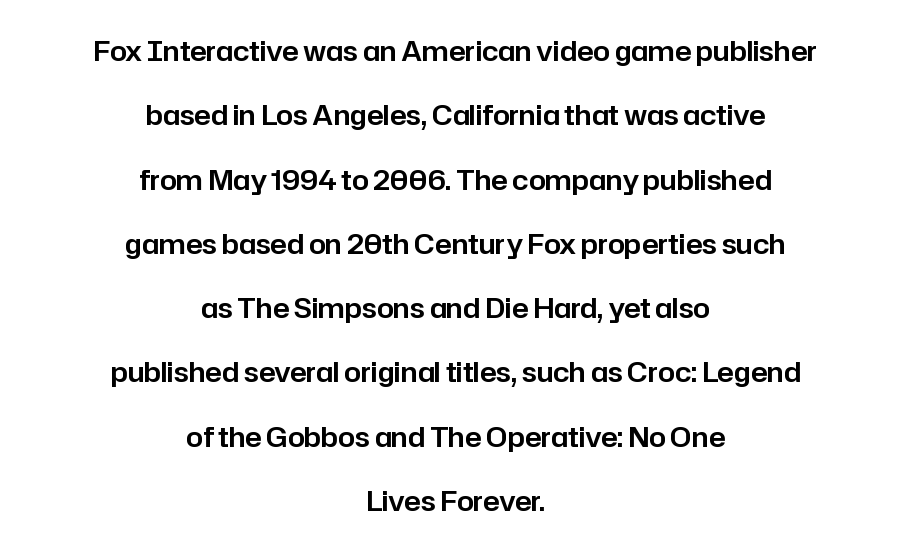
Q: Is the text italic (slanted)? A: No, it is upright.
Q: Is the text underlined? A: No.
Q: How is the paragraph aligned? A: Centered.
Q: Is the spacing between letters normal or unusually wide? A: Normal.
Q: Is the spacing between lines tight, normal or loose? A: Loose.
